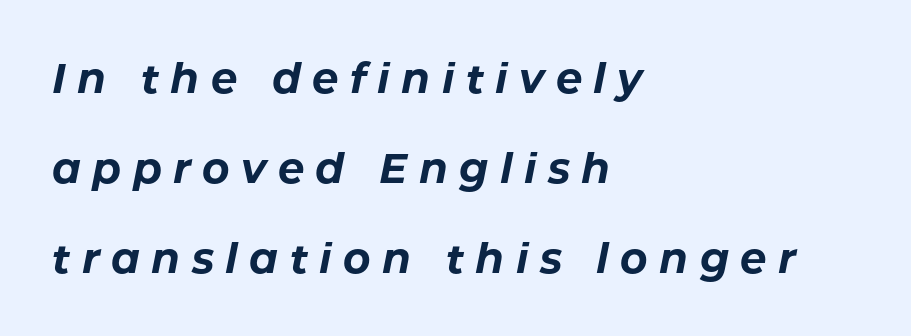
Q: Is the text bold? A: Yes.
Q: Is the text italic (slanted)? A: Yes, it leans right by about 11 degrees.
Q: Is the text underlined? A: No.
Q: How is the paragraph aligned? A: Left-aligned.
Q: Is the spacing between letters normal or unusually wide? A: Unusually wide.
Q: Is the spacing between lines tight, normal or loose? A: Loose.
Q: Width (condensed, normal, or wide)? A: Normal.
Q: Stroke contrast? A: Low.
Q: x-height? A: Medium.
Q: Monospaced? A: No.
